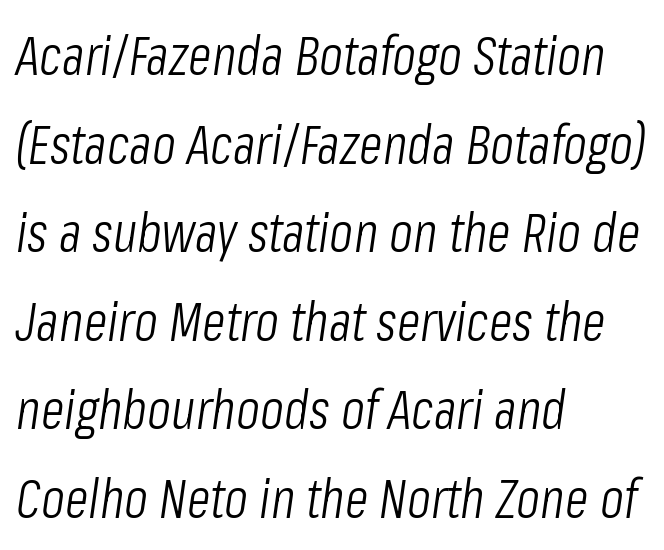
Ink coverage per letter is moderate at most. Here the designer chose a conventional face with non-uniform glyph widths. The rag falls on the right side of this text block. This sample uses plain, unmodified letter spacing. The passage shown is not underscored anywhere.
